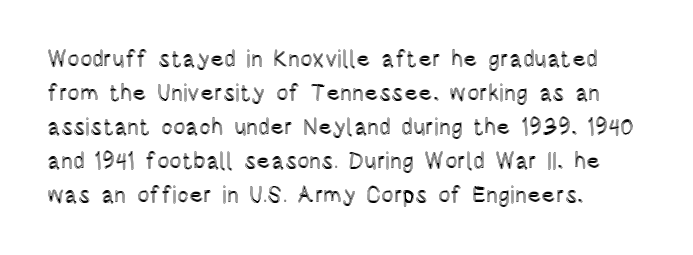
The image shows 23 px text type, upright; set left-aligned, normal line spacing (1.48x), normal letter spacing, not underlined.
